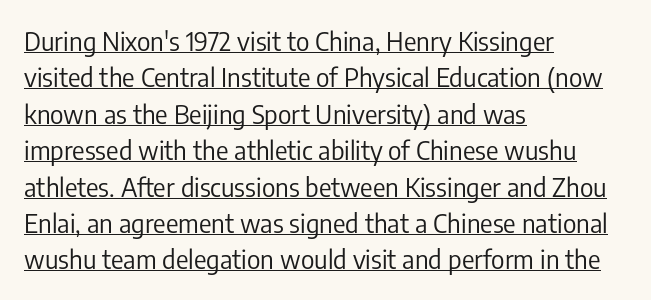
The image shows 26 px text type, upright; set left-aligned, normal line spacing (1.4x), normal letter spacing, underlined.
